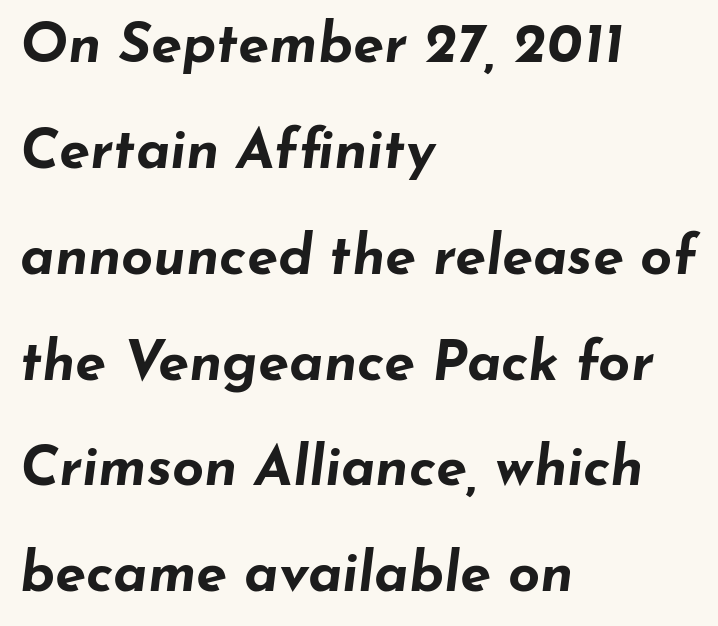
Q: Is the text bold? A: Yes.
Q: Is the text italic (slanted)? A: Yes, it leans right by about 7 degrees.
Q: Is the text underlined? A: No.
Q: How is the paragraph aligned? A: Left-aligned.
Q: Is the spacing between letters normal or unusually wide? A: Normal.
Q: Width (condensed, normal, or wide)? A: Wide.
Q: Stroke contrast? A: Low.
Q: x-height? A: Small.
Q: Monospaced? A: No.
